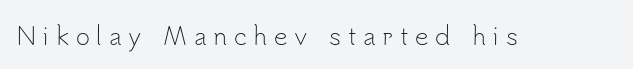
Q: Is the text bold? A: No.
Q: Is the text italic (slanted)? A: No, it is upright.
Q: Is the text underlined? A: No.
Q: Is the spacing between letters normal or unusually wide? A: Unusually wide.
